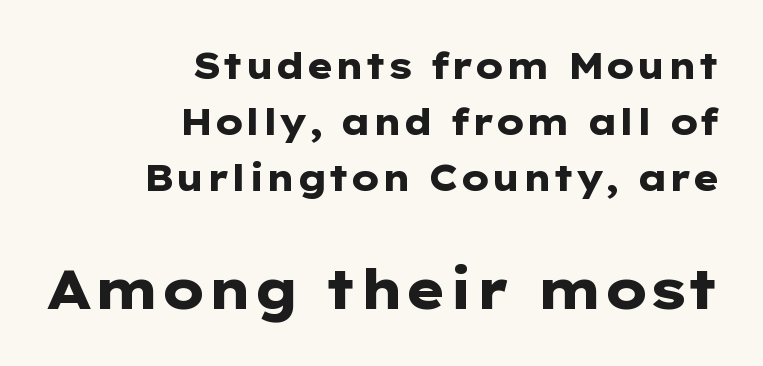
{"serif": "no", "italic": "no", "bold": "yes", "weight": "heavy", "width": "wide", "stroke_contrast": "low", "x_height": "medium", "monospaced": "no", "underline": "no", "align": "right", "line_spacing": "normal", "line_spacing_ratio": 1.56, "letter_spacing": "normal", "letter_spacing_em": 0.0, "larger_block": "second", "size_ratio": 1.5, "glyph_px": 54}
